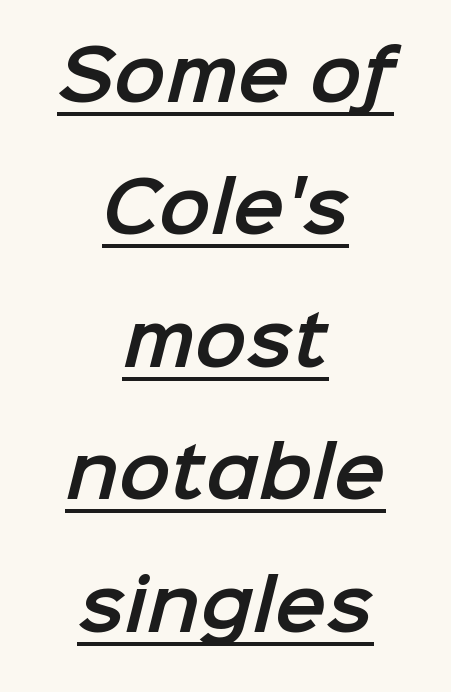
{"serif": "no", "width": "normal", "stroke_contrast": "low", "x_height": "medium", "monospaced": "no", "underline": "yes", "align": "center", "line_spacing": "loose", "line_spacing_ratio": 1.92, "letter_spacing": "normal", "letter_spacing_em": 0.0, "glyph_px": 69}
